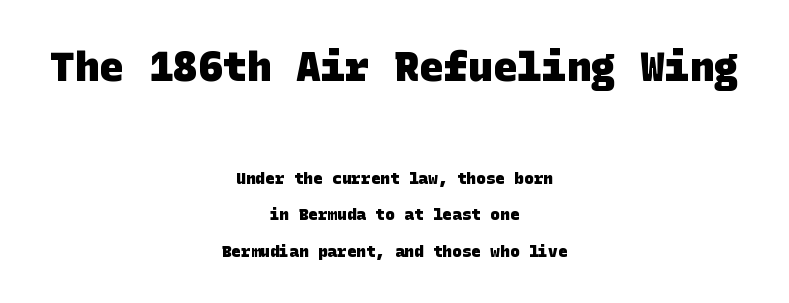
{"serif": "no", "bold": "yes", "weight": "heavy", "width": "normal", "stroke_contrast": "low", "x_height": "large", "underline": "no", "align": "center", "line_spacing": "loose", "line_spacing_ratio": 2.27, "letter_spacing": "normal", "letter_spacing_em": 0.0, "larger_block": "first", "size_ratio": 2.56, "glyph_px": 41}
